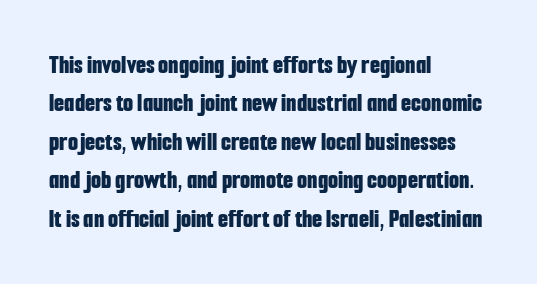
{"italic": "no", "bold": "yes", "underline": "no", "align": "left", "line_spacing": "normal", "line_spacing_ratio": 1.48, "letter_spacing": "normal", "letter_spacing_em": 0.0, "glyph_px": 26}
